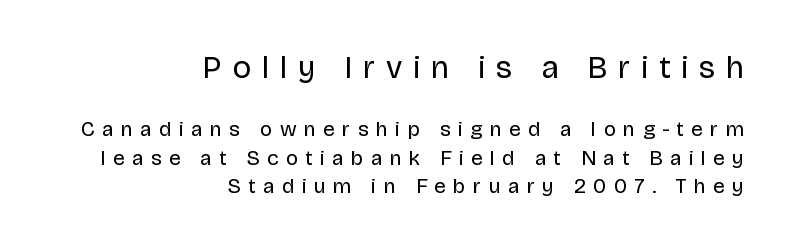
The image shows 31 px regular-weight sans-serif type, upright; set right-aligned, normal line spacing (1.36x), unusually wide letter spacing (+0.35 em), not underlined; the first (top) block is 1.48x larger; low stroke contrast and a large x-height.
